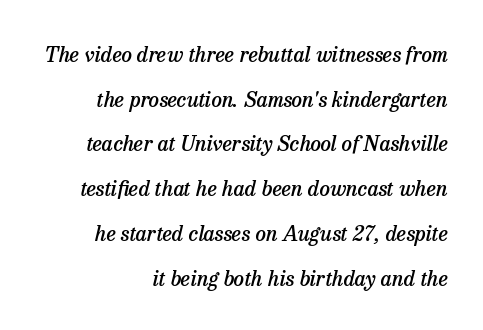
This is moderately heavy type, rendered in semibold. Decoration check: the copy has no underline. The typography opts for an oblique posture over an upright one. The gaps between neighbouring characters are ordinary and unremarkable.
